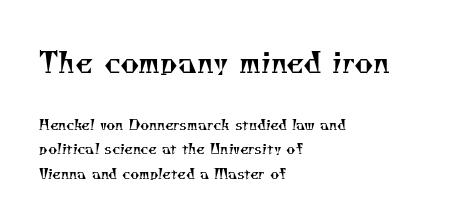
The image shows 29 px regular-weight serif type; set left-aligned, line spacing 1.75x, normal letter spacing, not underlined; the first (top) block is 2.07x larger; medium stroke contrast and a small x-height.
